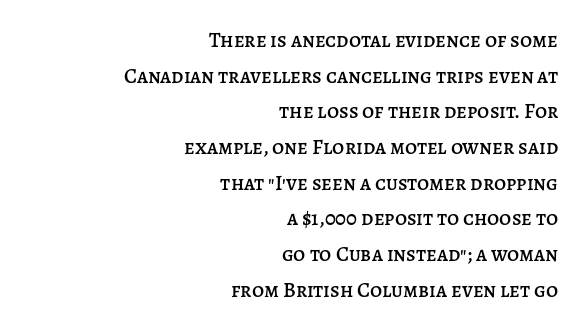
Nobody touched the tracking dial on this one. What's the leading like? Ordinary, nothing unusual. Quick note: underline off. The letters stand straight up with perfectly vertical stems. The passage is arranged like a letterhead date or caption credit — flush right.
